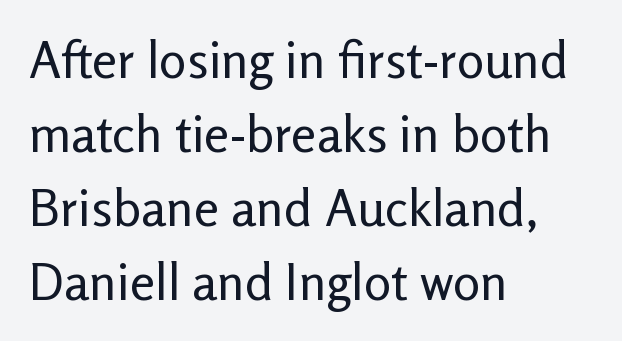
The image shows 51 px regular-weight sans-serif type, upright; set left-aligned, normal line spacing (1.45x), normal letter spacing, not underlined; low stroke contrast and a medium x-height.
